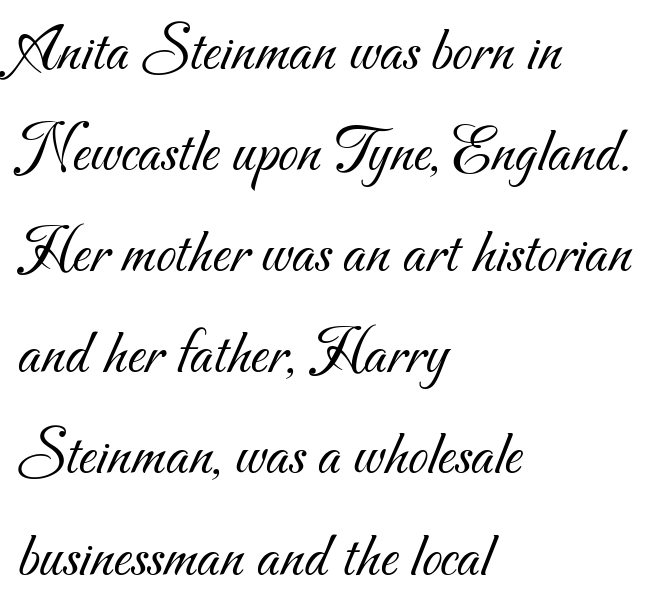
Q: Is the text bold? A: No.
Q: Is the typeface a serif or a sans-serif typeface? A: Sans-serif.
Q: Is the text underlined? A: No.
Q: How is the paragraph aligned? A: Left-aligned.
Q: Is the spacing between letters normal or unusually wide? A: Normal.
Q: Is the spacing between lines tight, normal or loose? A: Normal.
Q: Width (condensed, normal, or wide)? A: Normal.
Q: Stroke contrast? A: Medium.
Q: x-height? A: Small.
Q: Monospaced? A: No.
